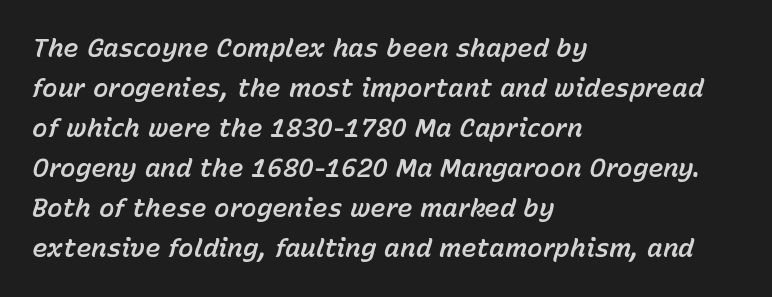
Between one letter and the next there's only the usual sliver of space. Compared with ordinary roman type, these characters are visibly tilted. Visually the block forms a straight wall on the left and a jagged coastline on the right. Notice how descenders clear the ascenders below comfortably — that's standard leading. Descenders are the only things crossing below the line.
